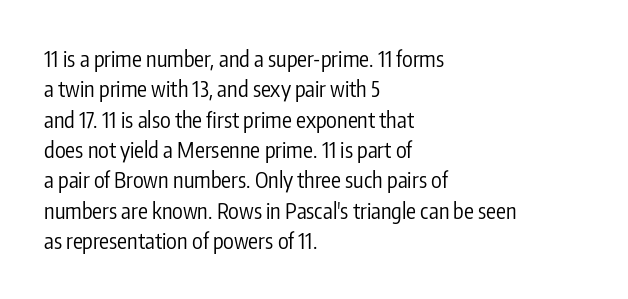
Q: Is the text bold? A: No.
Q: Is the text italic (slanted)? A: No, it is upright.
Q: Is the text underlined? A: No.
Q: How is the paragraph aligned? A: Left-aligned.
Q: Is the spacing between letters normal or unusually wide? A: Normal.
Q: Is the spacing between lines tight, normal or loose? A: Normal.
